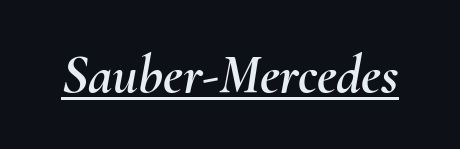
Q: Is the text italic (slanted)? A: Yes, it leans right by about 10 degrees.
Q: Is the text underlined? A: Yes.
Q: Is the spacing between letters normal or unusually wide? A: Normal.
Q: Width (condensed, normal, or wide)? A: Normal.
Q: Stroke contrast? A: Medium.
Q: x-height? A: Small.
Q: Monospaced? A: No.
